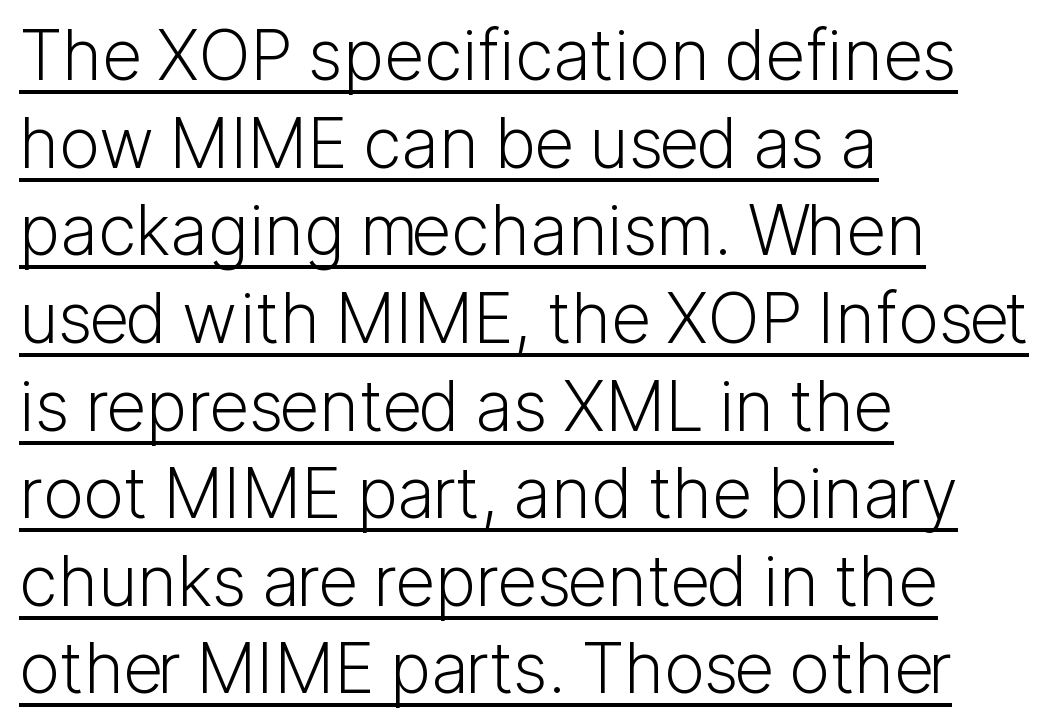
Classification — sans serif. Normally led — the rows are evenly, conventionally spaced. Do the characters align in a grid? No, the font is proportional. The passage shown has conventional tracking throughout.
